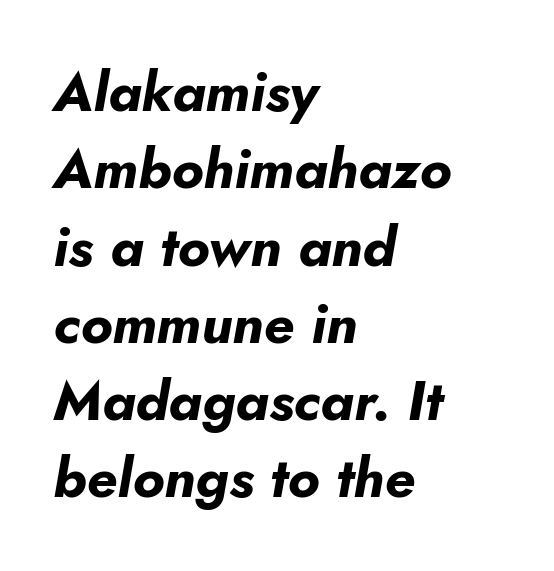
Varying glyph widths throughout — classic text-font behaviour. Default kerning and tracking; the words read as compact shapes. Designer's note — italics engaged. What weight is shown? A full bold with thick strokes. Any mark beneath the type? The region is blank.
